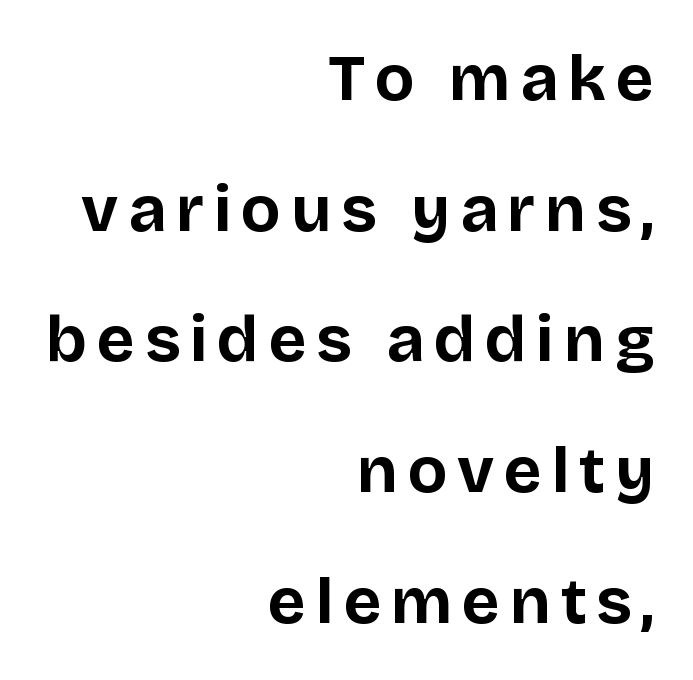
The image shows 65 px bold sans-serif type, upright; set right-aligned, loose line spacing (2.01x), not underlined; low stroke contrast and a large x-height.
